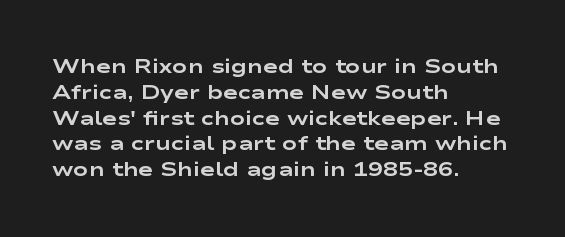
Q: Is the text bold? A: Yes.
Q: Is the text italic (slanted)? A: No, it is upright.
Q: Is the text underlined? A: No.
Q: How is the paragraph aligned? A: Left-aligned.
Q: Is the spacing between letters normal or unusually wide? A: Normal.
Q: Is the spacing between lines tight, normal or loose? A: Normal.
